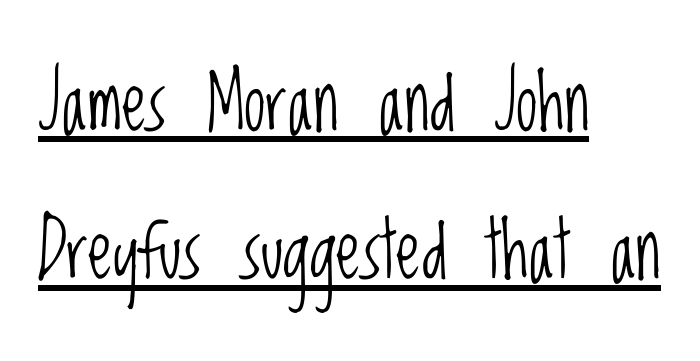
The letters advance in unequal steps, a hallmark of proportional type. Horizontal bands of white between lines are thick stripes. No italicization has been applied; the sample stays upright. The rendering anchors every line to the left-hand side. Like a heading marked for emphasis, these lines bear an underscore.
